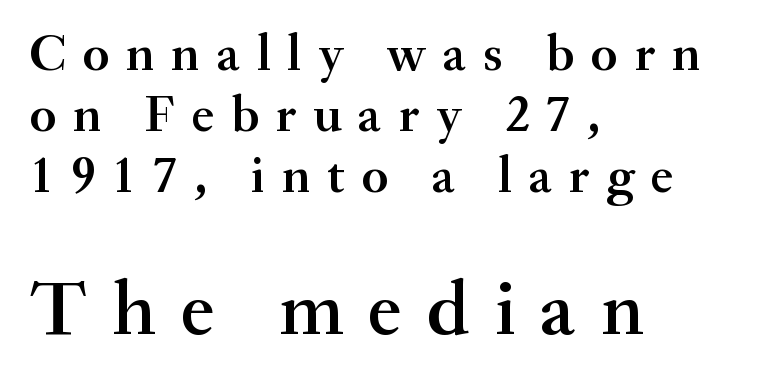
These lines were composed using upright roman letters. Honestly, there is no underline to notice here at all. I'd describe the lettering as semibold — firm but not a full bold. Varying glyph widths throughout — classic text-font behaviour.
